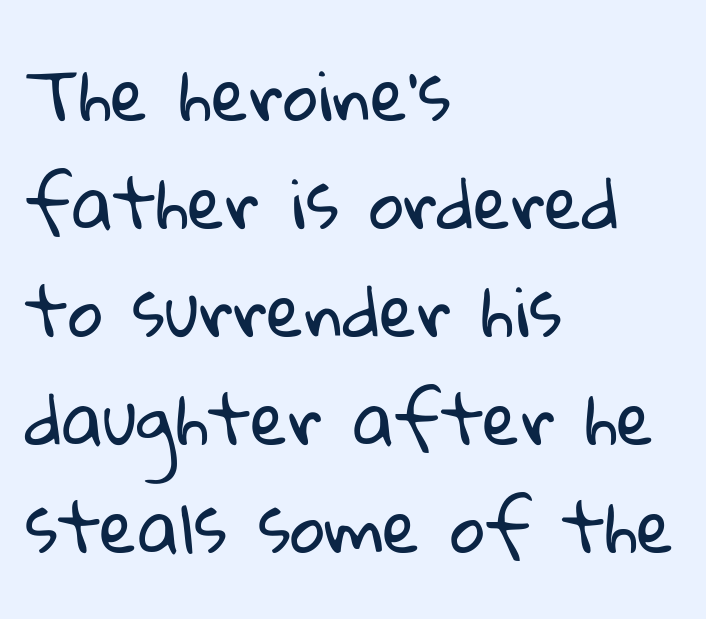
Q: Is the text bold? A: No.
Q: Is the typeface a serif or a sans-serif typeface? A: Sans-serif.
Q: Is the text underlined? A: No.
Q: How is the paragraph aligned? A: Left-aligned.
Q: Is the spacing between letters normal or unusually wide? A: Normal.
Q: Is the spacing between lines tight, normal or loose? A: Normal.
Q: Width (condensed, normal, or wide)? A: Normal.
Q: Stroke contrast? A: Low.
Q: x-height? A: Medium.
Q: Monospaced? A: No.
